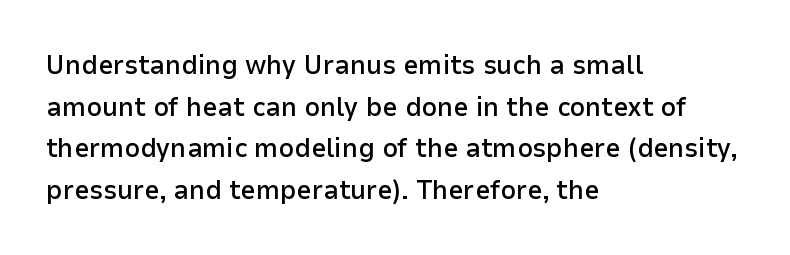
The image shows 27 px text type, upright; set left-aligned, normal line spacing (1.54x), normal letter spacing, not underlined.
